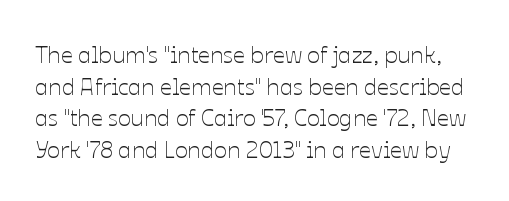
The image shows 24 px text type, upright; set normal line spacing (1.32x), normal letter spacing, not underlined.
